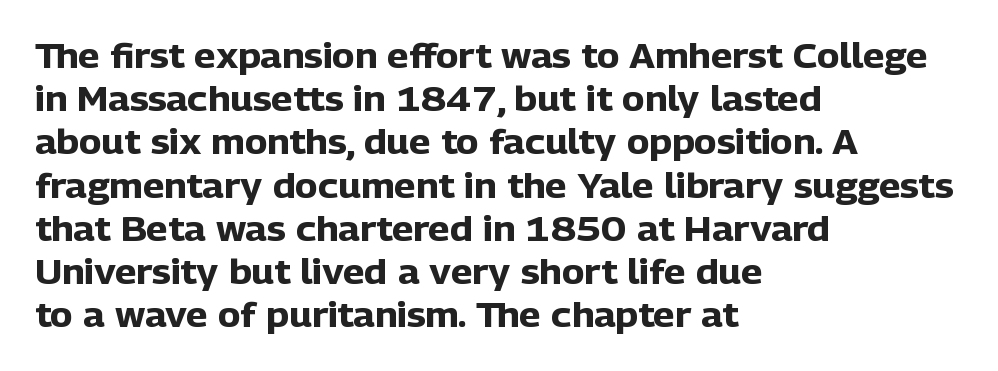
Q: Is the text bold? A: Yes.
Q: Is the text italic (slanted)? A: No, it is upright.
Q: Is the typeface a serif or a sans-serif typeface? A: Sans-serif.
Q: Is the text underlined? A: No.
Q: How is the paragraph aligned? A: Left-aligned.
Q: Is the spacing between letters normal or unusually wide? A: Normal.
Q: Is the spacing between lines tight, normal or loose? A: Normal.
Q: Width (condensed, normal, or wide)? A: Normal.
Q: Stroke contrast? A: Low.
Q: x-height? A: Medium.
Q: Monospaced? A: No.
